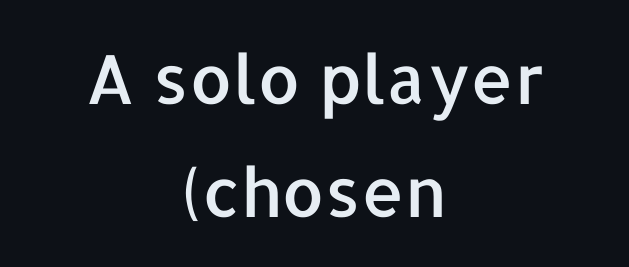
Q: Is the text italic (slanted)? A: No, it is upright.
Q: Is the typeface a serif or a sans-serif typeface? A: Sans-serif.
Q: Is the text underlined? A: No.
Q: How is the paragraph aligned? A: Centered.
Q: Is the spacing between letters normal or unusually wide? A: Normal.
Q: Is the spacing between lines tight, normal or loose? A: Normal.
Q: Width (condensed, normal, or wide)? A: Normal.
Q: Stroke contrast? A: Low.
Q: x-height? A: Medium.
Q: Monospaced? A: No.
